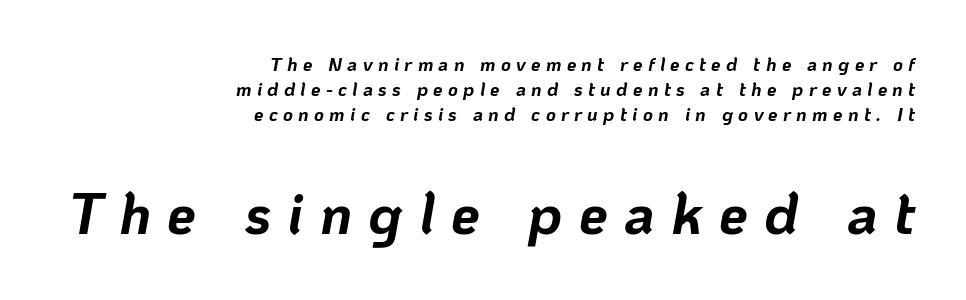
{"italic": "yes", "lean": "right", "slant_degrees": 10, "bold": "yes", "weight": "bold", "width": "normal", "stroke_contrast": "low", "x_height": "medium", "monospaced": "no", "underline": "no", "align": "right", "line_spacing": "normal", "line_spacing_ratio": 1.32, "letter_spacing": "wide", "letter_spacing_em": 0.28, "larger_block": "second", "size_ratio": 3.05, "glyph_px": 58}
